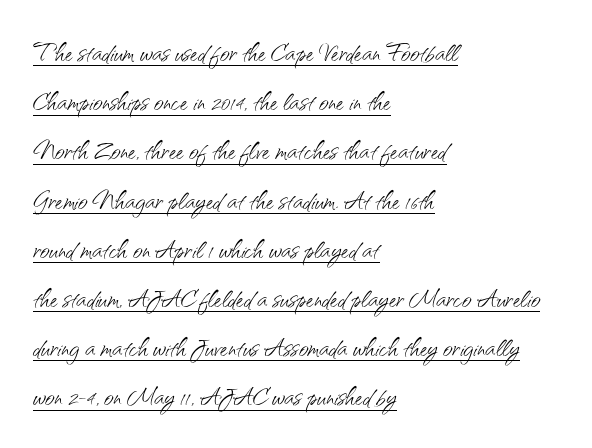
Glance below the letters and you will spot a drawn line. This sample is left-justified, so line endings fall wherever the words run out. Characters follow at the spacing the type designer built in. The designer left line spacing at the default. The letters look calm and open, with moderate or lighter stems.
